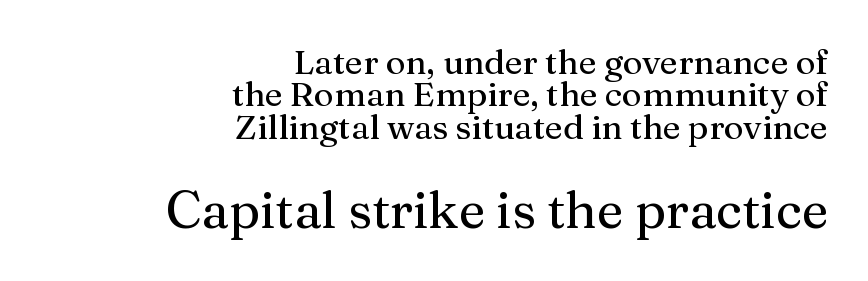
{"serif": "yes", "italic": "no", "width": "normal", "stroke_contrast": "medium", "x_height": "medium", "monospaced": "no", "underline": "no", "align": "right", "line_spacing": "tight", "line_spacing_ratio": 0.95, "letter_spacing": "normal", "letter_spacing_em": 0.0, "larger_block": "second", "size_ratio": 1.5, "glyph_px": 51}
